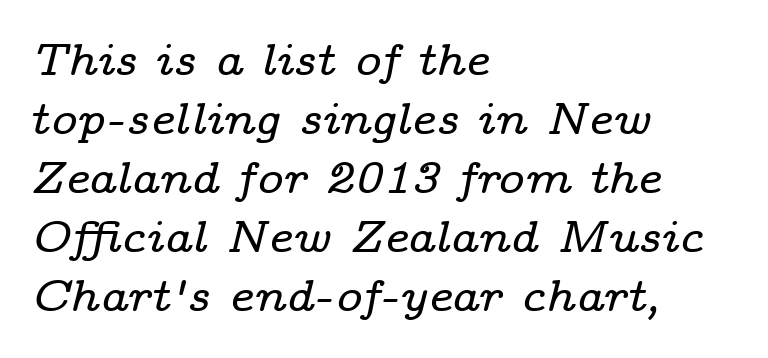
{"serif": "yes", "italic": "yes", "lean": "right", "slant_degrees": 14, "width": "wide", "stroke_contrast": "low", "x_height": "medium", "monospaced": "no", "underline": "no", "align": "left", "line_spacing": "normal", "line_spacing_ratio": 1.31, "letter_spacing": "normal", "letter_spacing_em": 0.0, "glyph_px": 45}
